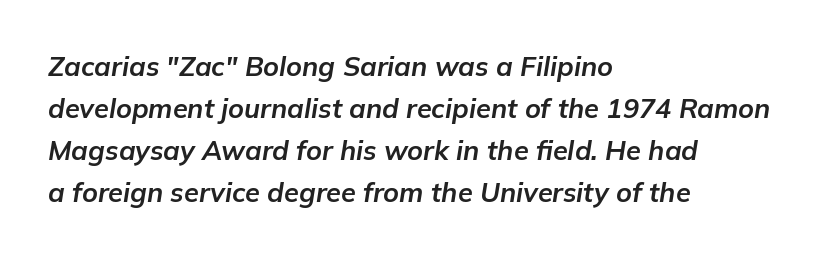
The image shows 27 px bold type, italic (leaning right); set left-aligned, normal line spacing (1.56x), normal letter spacing, not underlined.
